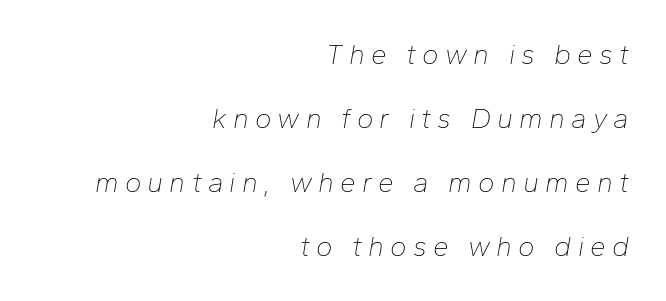
{"italic": "yes", "lean": "right", "slant_degrees": 10, "bold": "no", "weight": "thin", "width": "normal", "stroke_contrast": "low", "x_height": "medium", "monospaced": "no", "underline": "no", "align": "right", "line_spacing": "loose", "line_spacing_ratio": 2.29, "letter_spacing": "wide", "letter_spacing_em": 0.22, "glyph_px": 28}
